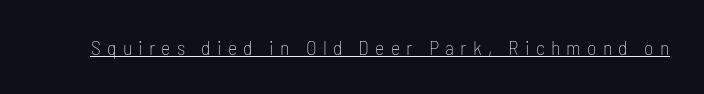
{"italic": "no", "bold": "no", "underline": "yes", "letter_spacing": "wide", "letter_spacing_em": 0.31, "glyph_px": 20}
